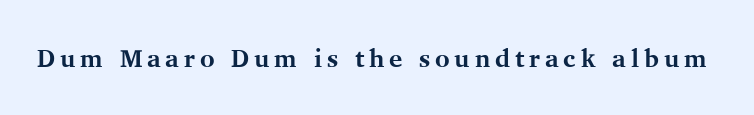
Weight check: bold — yes, fully. Ascenders rise straight up at ninety degrees. The string is rendered with underlining switched off.
